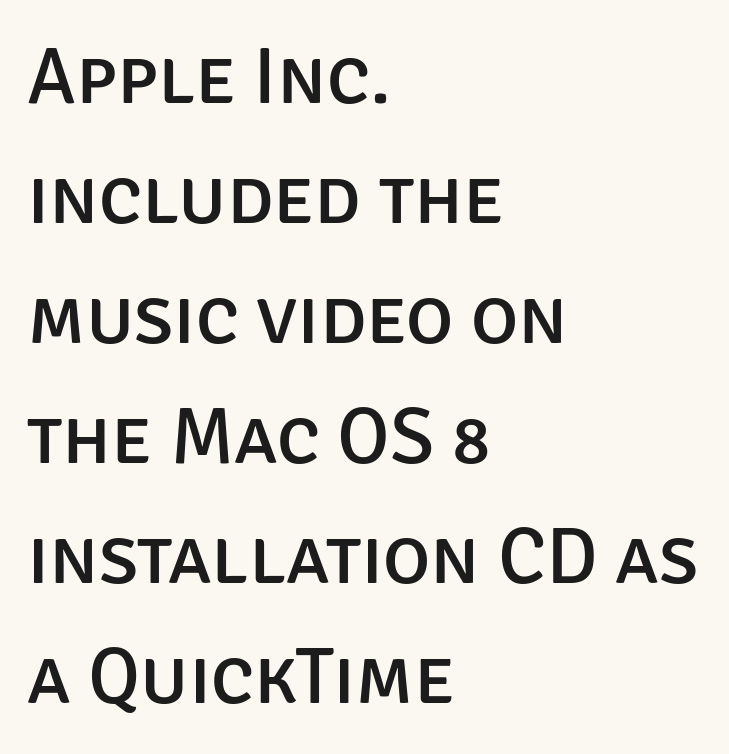
Q: Is the text italic (slanted)? A: No, it is upright.
Q: Is the typeface a serif or a sans-serif typeface? A: Sans-serif.
Q: Is the text underlined? A: No.
Q: How is the paragraph aligned? A: Left-aligned.
Q: Is the spacing between letters normal or unusually wide? A: Normal.
Q: Is the spacing between lines tight, normal or loose? A: Normal.
Q: Width (condensed, normal, or wide)? A: Normal.
Q: Stroke contrast? A: Low.
Q: x-height? A: Large.
Q: Monospaced? A: No.
